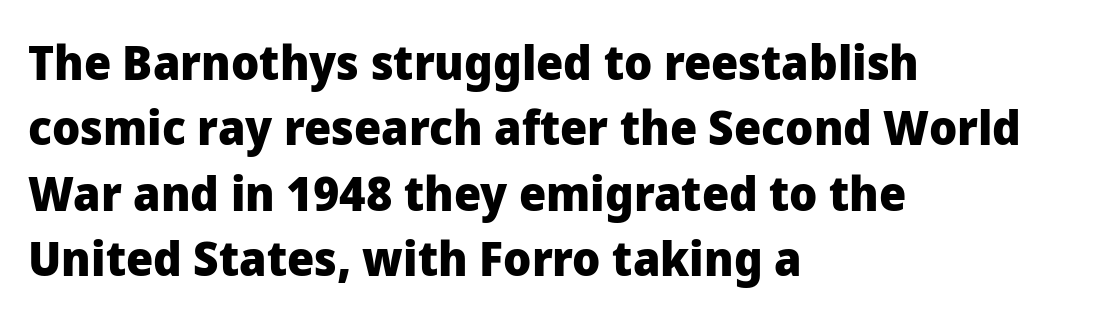
The horizontal fit of the characters is conventional and even. These words are printed bold, with thick strokes throughout. All the whitespace from short lines collects on the right. Look at the bottom of the vertical strokes: they stop flat, with no serifs. Each row of text sits above clean, open space. The lines sit at an ordinary, default distance from one another.
